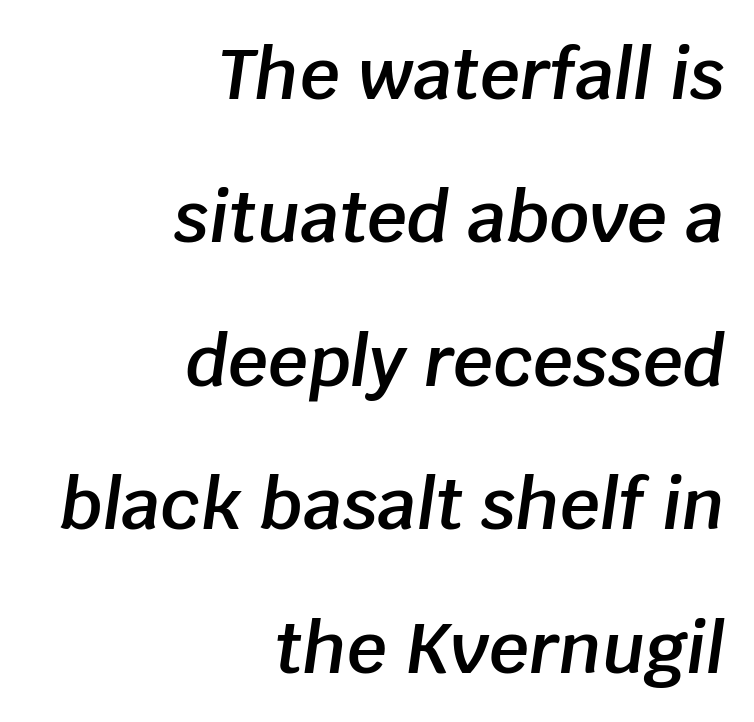
The image shows 70 px semibold type, italic (leaning right); set right-aligned, loose line spacing (2.05x), normal letter spacing, not underlined; low stroke contrast and a large x-height.
